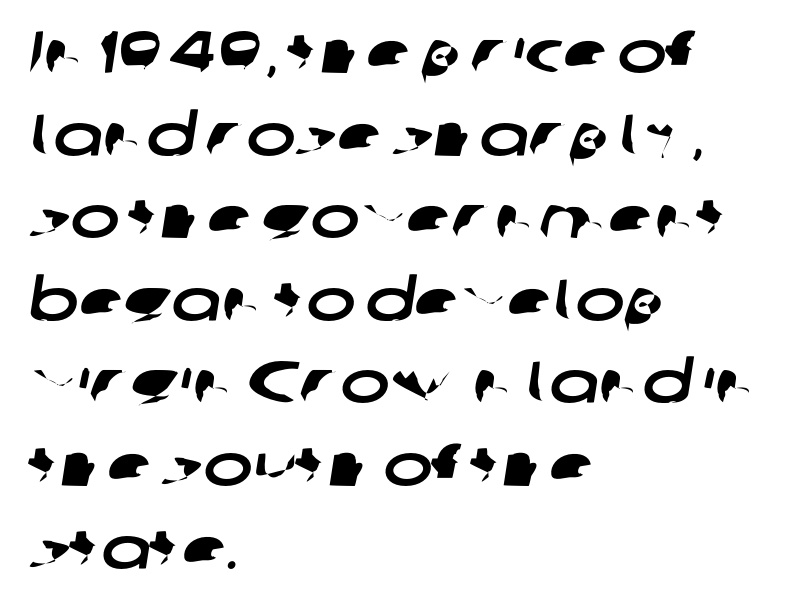
{"serif": "no", "width": "wide", "stroke_contrast": "low", "x_height": "medium", "monospaced": "no", "underline": "no", "align": "left", "line_spacing": "normal", "line_spacing_ratio": 1.4, "letter_spacing": "normal", "letter_spacing_em": 0.0, "glyph_px": 59}
